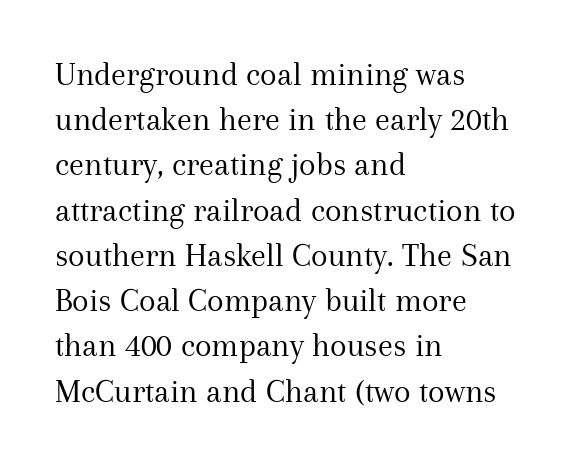
{"serif": "yes", "italic": "no", "bold": "no", "weight": "regular", "width": "normal", "stroke_contrast": "medium", "x_height": "medium", "monospaced": "no", "underline": "no", "align": "left", "line_spacing": "normal", "line_spacing_ratio": 1.33, "letter_spacing": "normal", "letter_spacing_em": 0.0, "glyph_px": 34}
